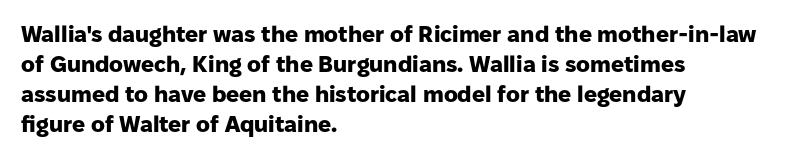
Q: Is the text bold? A: Yes.
Q: Is the text italic (slanted)? A: No, it is upright.
Q: Is the text underlined? A: No.
Q: How is the paragraph aligned? A: Left-aligned.
Q: Is the spacing between letters normal or unusually wide? A: Normal.
Q: Is the spacing between lines tight, normal or loose? A: Normal.
